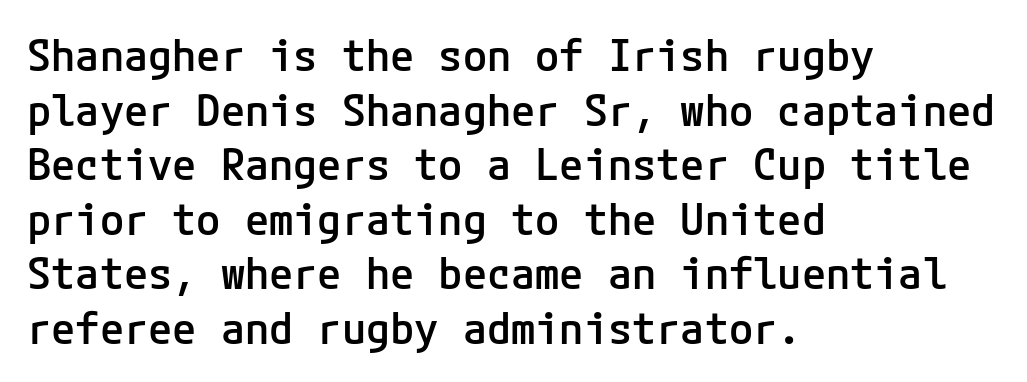
Q: Is the text bold? A: Semi-bold.
Q: Is the text italic (slanted)? A: No, it is upright.
Q: Is the typeface a serif or a sans-serif typeface? A: Sans-serif.
Q: Is the text underlined? A: No.
Q: How is the paragraph aligned? A: Left-aligned.
Q: Is the spacing between letters normal or unusually wide? A: Normal.
Q: Width (condensed, normal, or wide)? A: Normal.
Q: Stroke contrast? A: Low.
Q: x-height? A: Medium.
